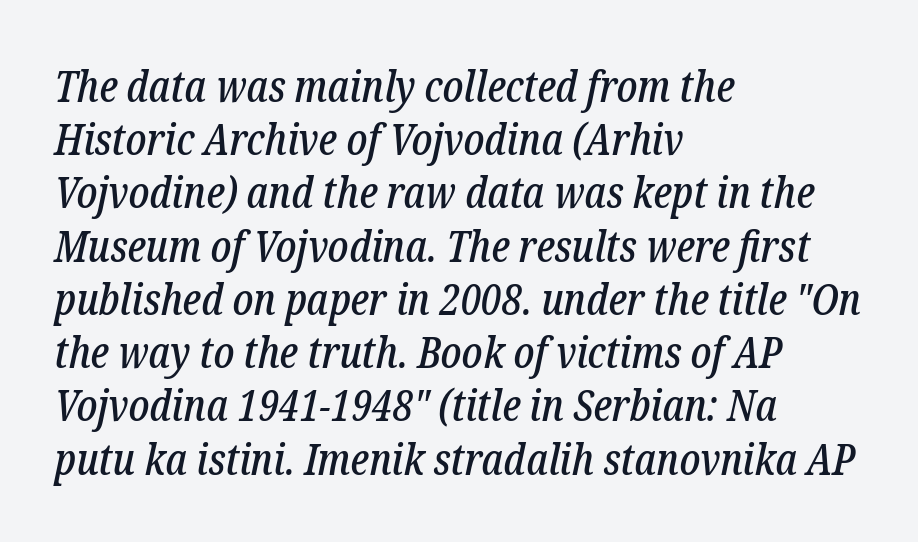
Which margin do the lines hug? The left one — the right edge is uneven. A typesetter would mark this as italic. Unlike a clean sans, this face finishes its strokes with serifs. Glance below the letters and you will spot only blank space. Words appear dense and cohesive because spacing is normal. The face used here is proportionally spaced, like ordinary book or web type.
